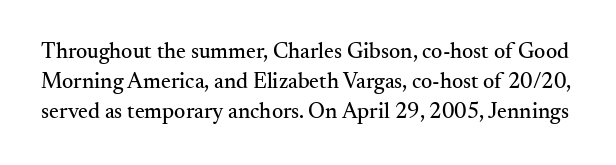
{"italic": "no", "underline": "no", "line_spacing": "normal", "line_spacing_ratio": 1.36, "letter_spacing": "normal", "letter_spacing_em": 0.0, "glyph_px": 22}
